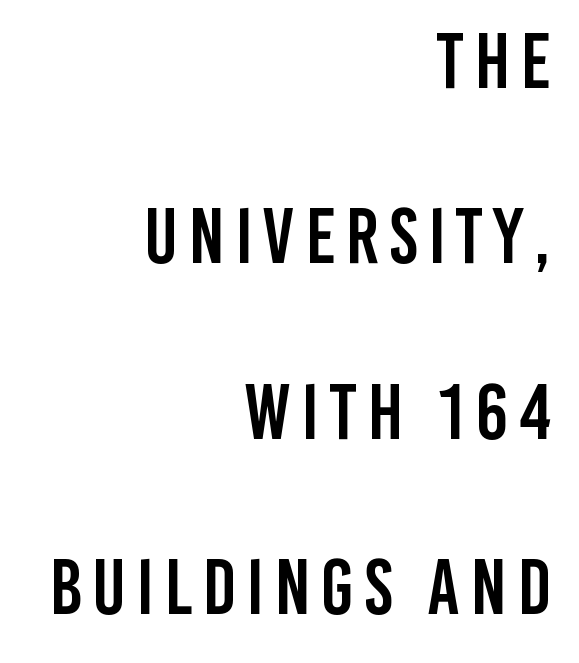
The paragraph shown leans on its right margin. Is there any slant? The stems are plumb. Nobody drew a line under any word here. Honestly, the rows look like they've been pulled way apart.
